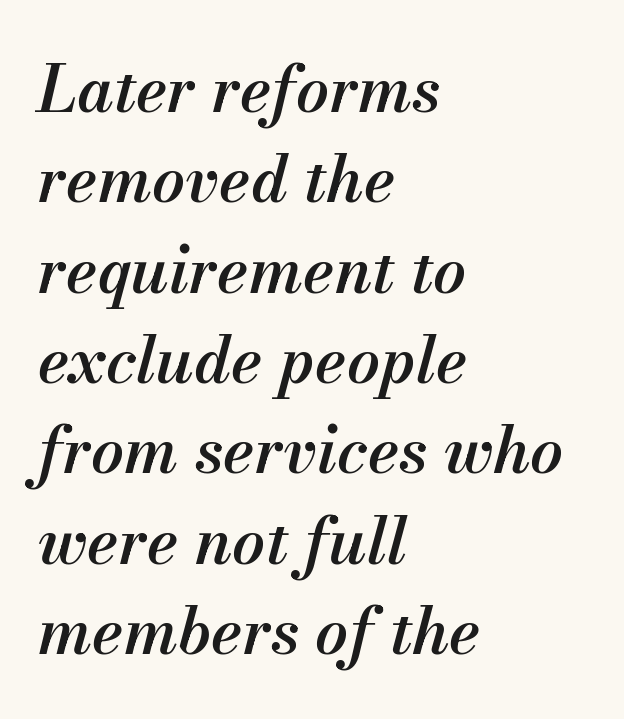
Q: Is the text bold? A: Semi-bold.
Q: Is the text italic (slanted)? A: Yes, it leans right by about 13 degrees.
Q: Is the text underlined? A: No.
Q: How is the paragraph aligned? A: Left-aligned.
Q: Is the spacing between letters normal or unusually wide? A: Normal.
Q: Is the spacing between lines tight, normal or loose? A: Normal.
Q: Width (condensed, normal, or wide)? A: Normal.
Q: Stroke contrast? A: Medium.
Q: x-height? A: Small.
Q: Monospaced? A: No.
